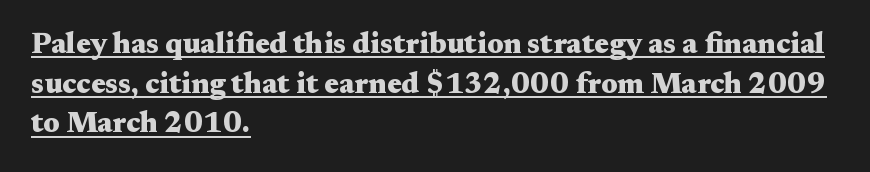
{"serif": "yes", "italic": "no", "bold": "yes", "weight": "heavy", "width": "wide", "stroke_contrast": "medium", "x_height": "medium", "monospaced": "no", "underline": "yes", "align": "left", "line_spacing": "normal", "line_spacing_ratio": 1.37, "letter_spacing": "normal", "letter_spacing_em": 0.0, "glyph_px": 29}
